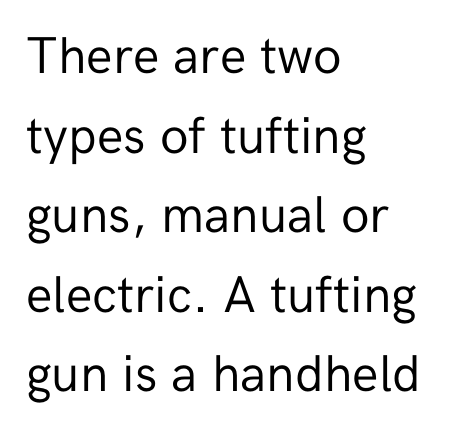
The passage shown is not underscored anywhere. The cut favours lightness, reaching ordinary text weight at its darkest. You could not count columns in this text — the font is proportionally spaced. The line texture is even and compact thanks to regular tracking. This block has exactly the height ordinary leading produces. A student would call this left alignment; a typographer would say flush left, rag right.
